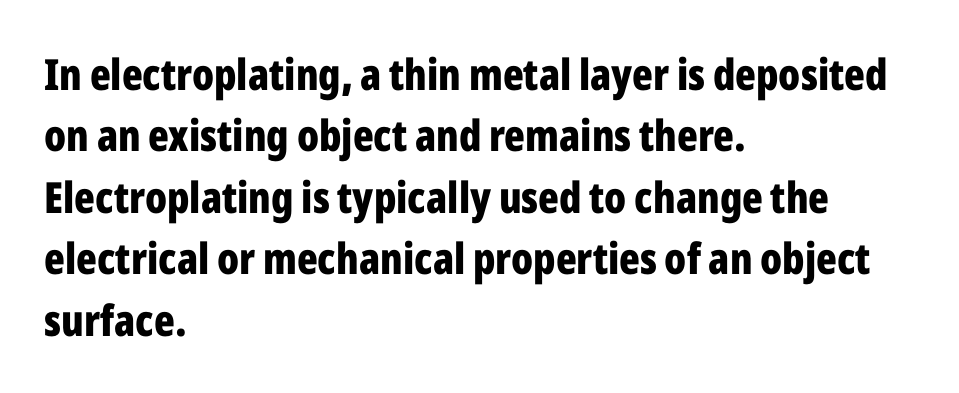
Do the letters lean? They stand straight. The words here are not underlined. Students, this is bold: see how much ink each stroke carries. Reading down the column, the eye jumps a familiar distance to each next line. Horizontal alignment here is leftward, the default for most running prose. Think of a printed novel: that variable character pitch is what you see here.
